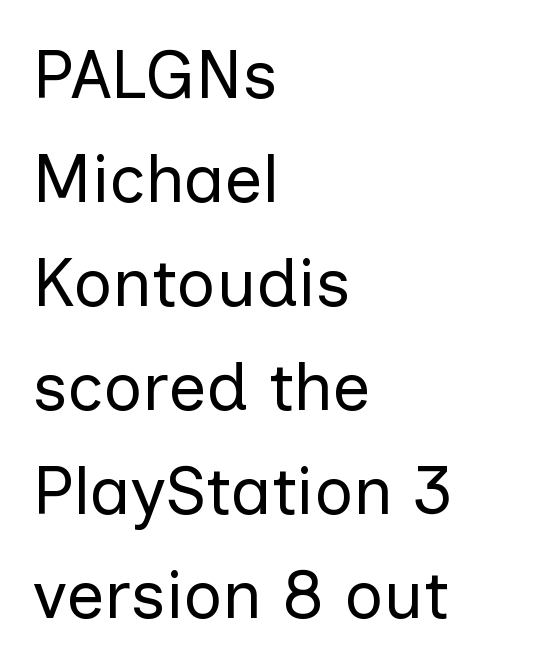
The image shows 68 px regular-weight sans-serif type, upright; set left-aligned, normal line spacing (1.53x), normal letter spacing, not underlined; low stroke contrast and a medium x-height.
